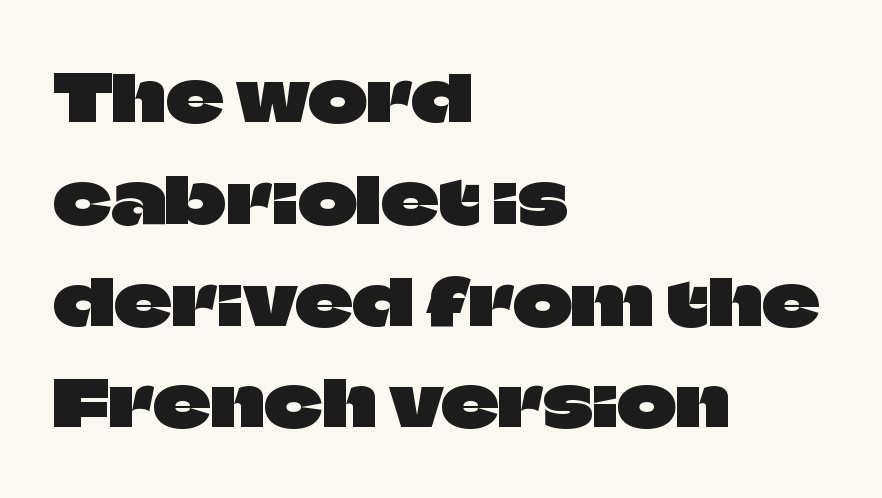
{"serif": "no", "italic": "no", "width": "normal", "stroke_contrast": "low", "x_height": "large", "monospaced": "no", "underline": "no", "align": "left", "line_spacing": "normal", "line_spacing_ratio": 1.59, "letter_spacing": "normal", "letter_spacing_em": 0.0, "glyph_px": 64}
